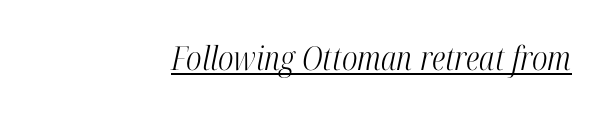
{"serif": "yes", "italic": "yes", "lean": "right", "slant_degrees": 12, "bold": "no", "weight": "light", "width": "condensed", "stroke_contrast": "high", "x_height": "medium", "monospaced": "no", "underline": "yes", "align": "right", "letter_spacing": "normal", "letter_spacing_em": 0.0, "glyph_px": 33}
